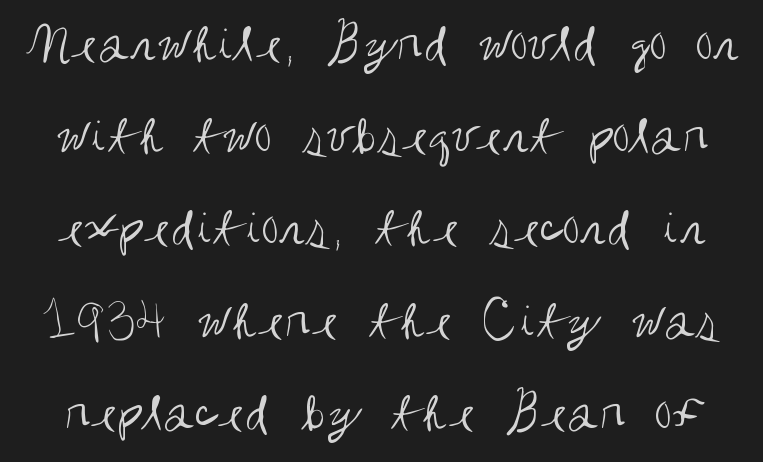
The line texture is even and compact thanks to regular tracking. The type family on display is of the sans-serif kind. Descenders hang freely into open space.
